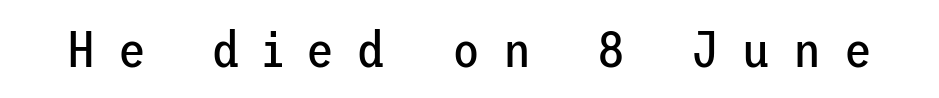
Q: Is the text bold? A: No.
Q: Is the text italic (slanted)? A: No, it is upright.
Q: Is the typeface a serif or a sans-serif typeface? A: Sans-serif.
Q: Is the text underlined? A: No.
Q: Is the spacing between letters normal or unusually wide? A: Unusually wide.
Q: Width (condensed, normal, or wide)? A: Normal.
Q: Stroke contrast? A: Low.
Q: x-height? A: Medium.
